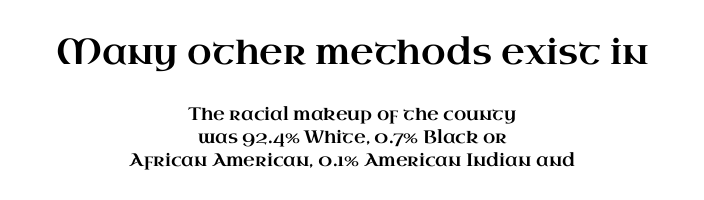
Larger block? The one above; the one below is distinctly smaller. No extra tracking has been applied to these lines. Unmarked baselines from the first word to the last. The font family rendered here belongs to the serif group. A centered setting, common on invitations and titles, is used for this passage.
